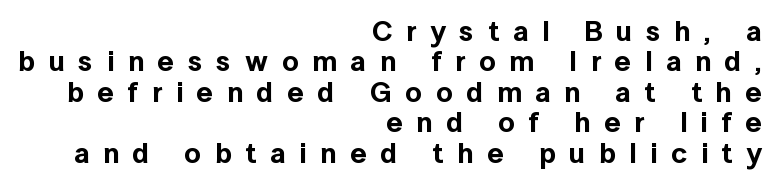
The image shows 29 px sans-serif type, upright; set right-aligned, tight line spacing (1.05x), unusually wide letter spacing (+0.47 em), not underlined; a medium x-height.
